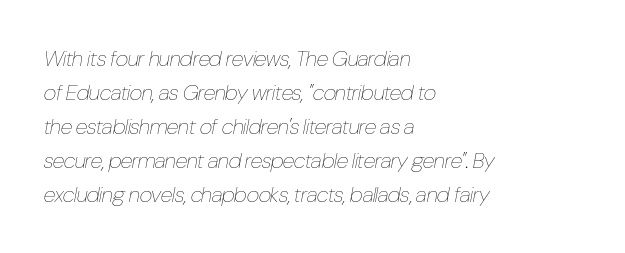
{"italic": "yes", "lean": "right", "slant_degrees": 10, "bold": "no", "underline": "no", "align": "left", "line_spacing": "normal", "line_spacing_ratio": 1.54, "letter_spacing": "normal", "letter_spacing_em": 0.0, "glyph_px": 22}
